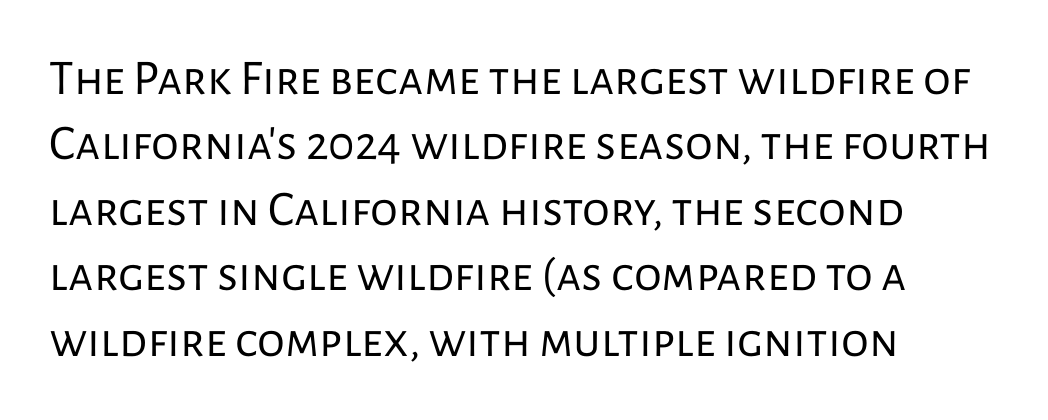
Q: Is the text bold? A: No.
Q: Is the text italic (slanted)? A: No, it is upright.
Q: Is the typeface a serif or a sans-serif typeface? A: Sans-serif.
Q: Is the text underlined? A: No.
Q: How is the paragraph aligned? A: Left-aligned.
Q: Is the spacing between letters normal or unusually wide? A: Normal.
Q: Is the spacing between lines tight, normal or loose? A: Normal.
Q: Width (condensed, normal, or wide)? A: Normal.
Q: Stroke contrast? A: Low.
Q: x-height? A: Medium.
Q: Monospaced? A: No.
